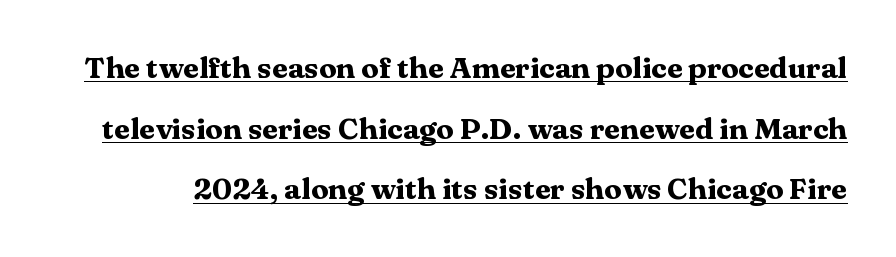
Each line of the rendering has a horizontal stroke beneath the glyphs. Looks like regular typesetting: each glyph gets only the width it needs. Typesetter's note: full bold, strokes at maximum text heaviness. Look at the tracking — it's just the regular setting, nothing added.
